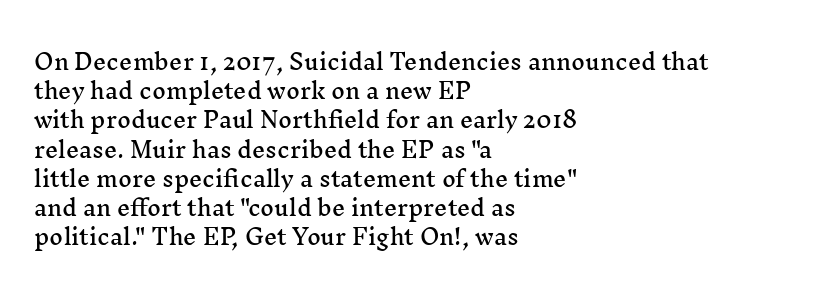
Each word holds together tightly as a unit, with standard inter-letter gaps. Left-aligned paragraph, ragged on the right. The vertical gap from one line to the next is medium. Nope, not italic — everything's standing straight. Check the space under the baseline: it is left empty.
